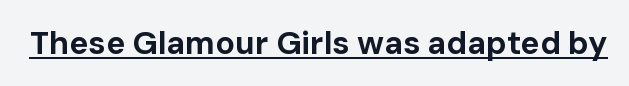
The specimen includes a rule beneath the text block's lines. Proportional: the letters do not fall into vertical columns. Compared with typical body copy, the letter spacing here is the same. Heft: maximum for text — a bold. Each letter's strokes conclude bluntly, with no projecting serifs. A typesetter would mark this as roman, not italic.
